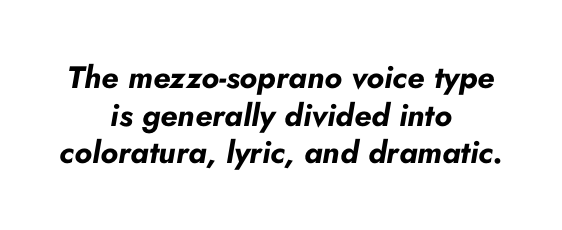
{"italic": "yes", "lean": "right", "slant_degrees": 10, "bold": "yes", "weight": "bold", "width": "normal", "stroke_contrast": "low", "x_height": "small", "monospaced": "no", "underline": "no", "align": "center", "line_spacing_ratio": 1.21, "letter_spacing": "normal", "letter_spacing_em": 0.0, "glyph_px": 31}
